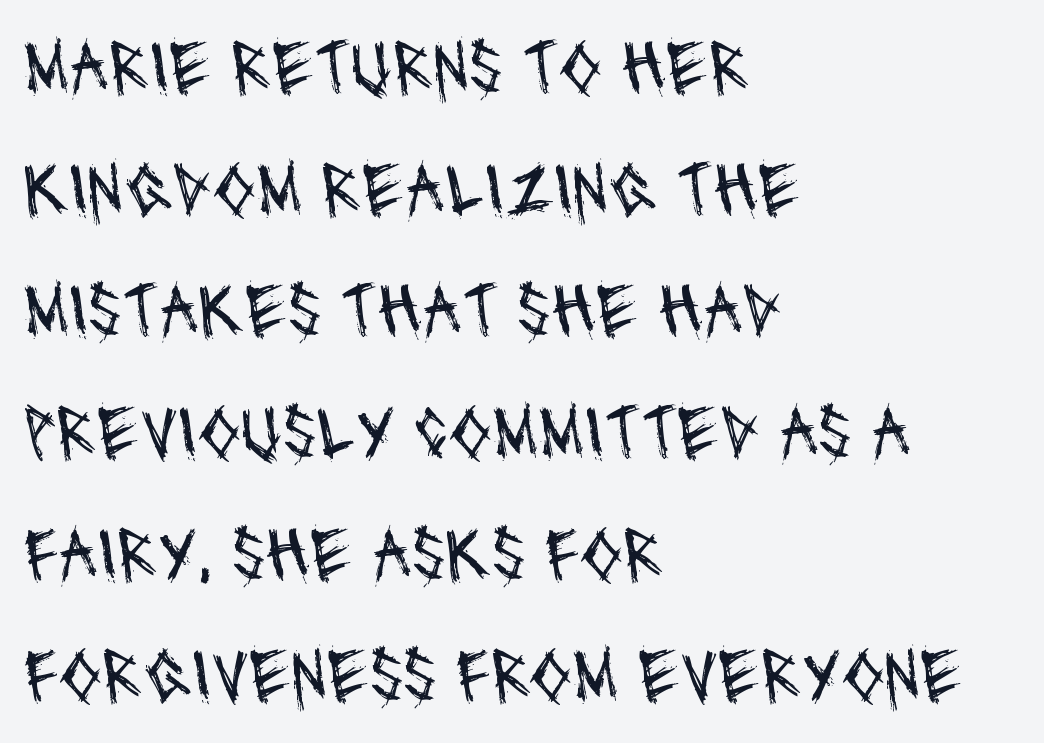
Weight: in the light-to-regular range. Standard letterfit; no display-style spreading of the glyphs. The vertical gap from one line to the next is medium. Character widths vary here, with narrow letters taking less room than wide ones.
